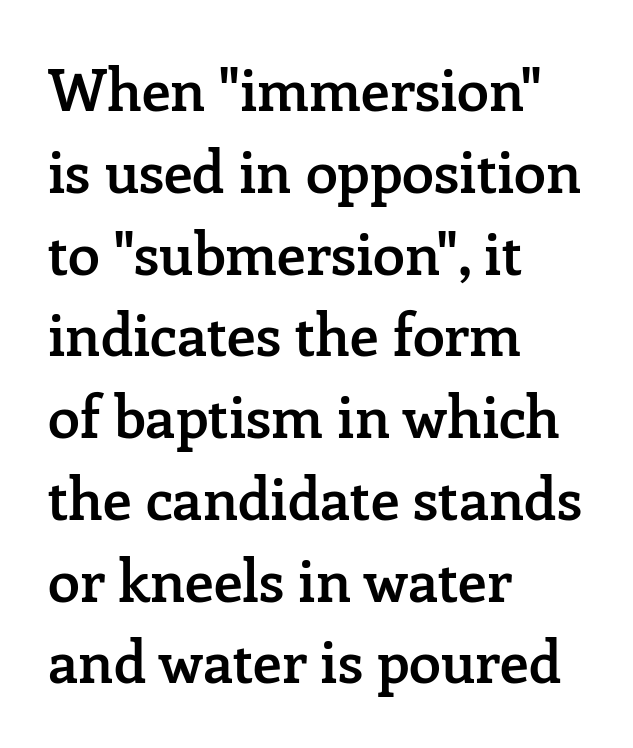
{"serif": "yes", "italic": "no", "bold": "semi", "weight": "semibold", "width": "normal", "stroke_contrast": "low", "x_height": "medium", "monospaced": "no", "underline": "no", "align": "left", "line_spacing": "normal", "line_spacing_ratio": 1.41, "letter_spacing": "normal", "letter_spacing_em": 0.0, "glyph_px": 58}
